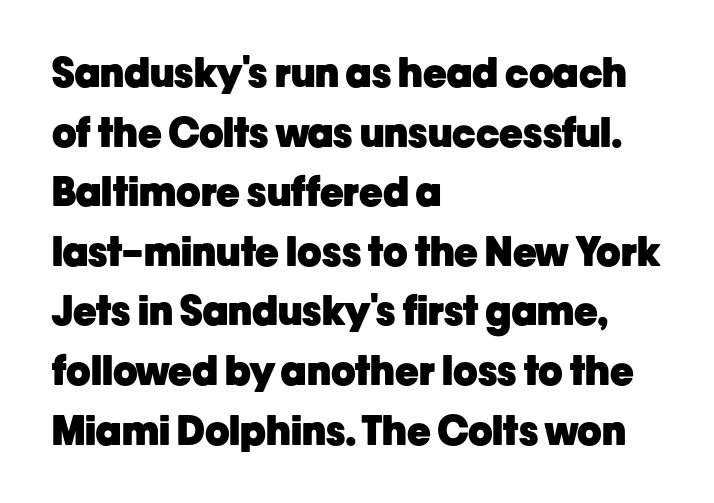
{"serif": "no", "italic": "no", "bold": "yes", "weight": "heavy", "width": "normal", "stroke_contrast": "low", "x_height": "medium", "monospaced": "no", "underline": "no", "align": "left", "line_spacing": "normal", "line_spacing_ratio": 1.49, "letter_spacing": "normal", "letter_spacing_em": 0.0, "glyph_px": 40}
